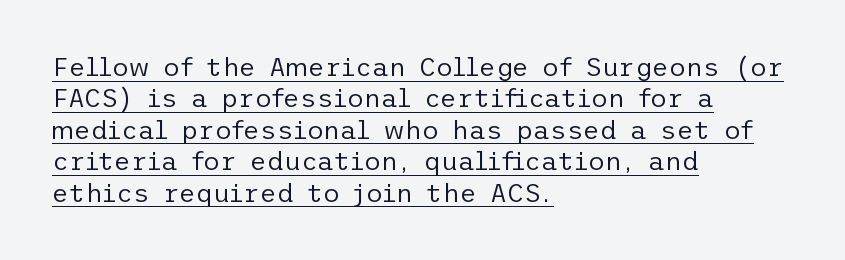
The image shows 26 px text type, upright; set left-aligned, line spacing 1.21x, normal letter spacing, underlined.
